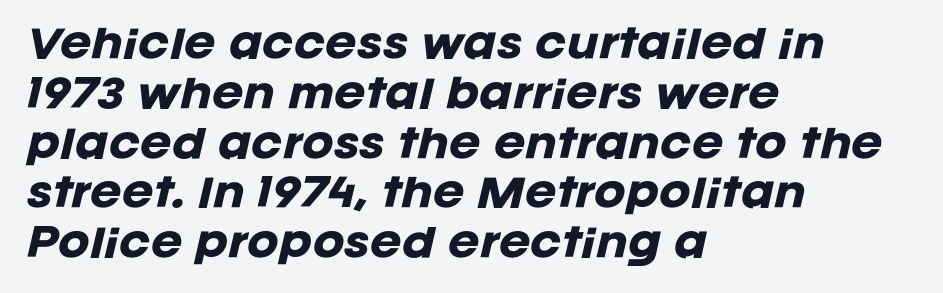
Does the leading feel generous? No, just average. Default kerning and tracking; the words read as compact shapes. Which margin do the lines hug? The left one — the right edge is uneven. Type without underlining.
